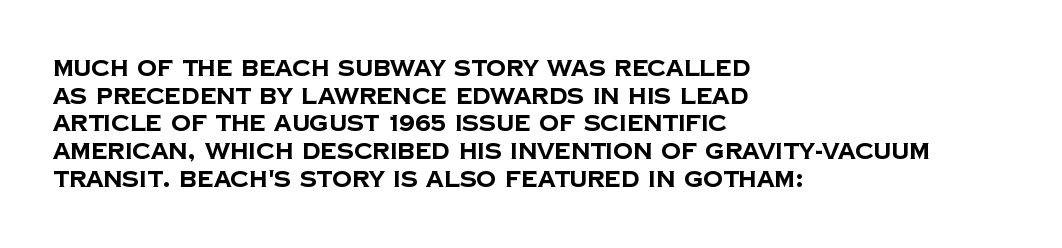
The image shows 22 px bold type; set left-aligned, normal line spacing (1.26x), normal letter spacing, not underlined.
